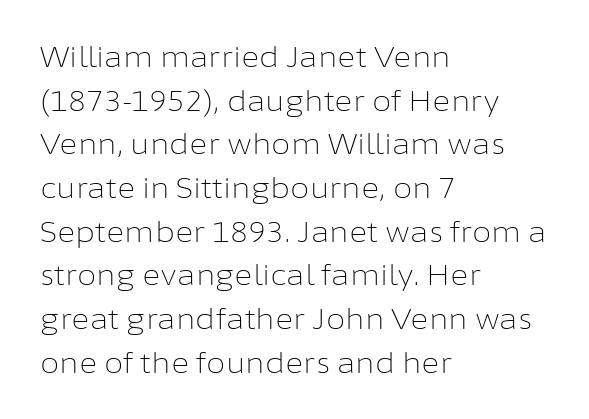
Q: Is the text bold? A: No.
Q: Is the text italic (slanted)? A: No, it is upright.
Q: Is the typeface a serif or a sans-serif typeface? A: Sans-serif.
Q: Is the text underlined? A: No.
Q: How is the paragraph aligned? A: Left-aligned.
Q: Is the spacing between letters normal or unusually wide? A: Normal.
Q: Is the spacing between lines tight, normal or loose? A: Normal.
Q: Width (condensed, normal, or wide)? A: Normal.
Q: Stroke contrast? A: Low.
Q: x-height? A: Medium.
Q: Monospaced? A: No.
